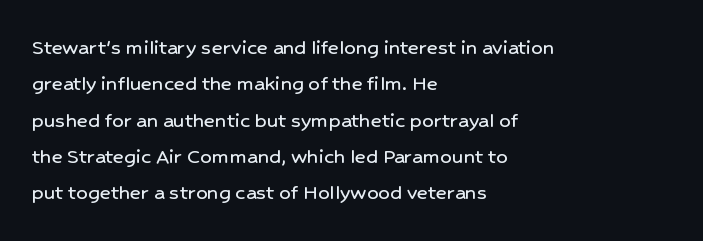
{"italic": "no", "underline": "no", "align": "left", "line_spacing": "normal", "line_spacing_ratio": 1.58, "letter_spacing": "normal", "letter_spacing_em": 0.0, "glyph_px": 23}
